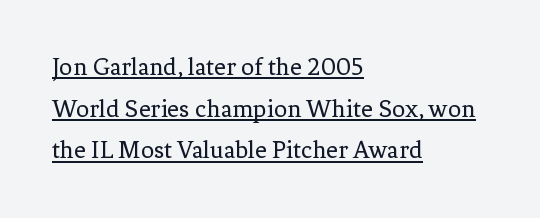
The image shows 26 px text type, upright; set left-aligned, normal line spacing (1.6x), normal letter spacing, underlined.
